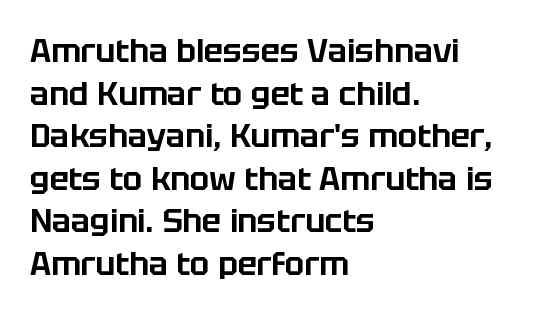
The space between consecutive lines is moderate. Serifs: no, the terminals of the letterforms are clean. When letters stand straight like this, we call the style roman or upright. The specimen omits any rule beneath the text block's lines.
